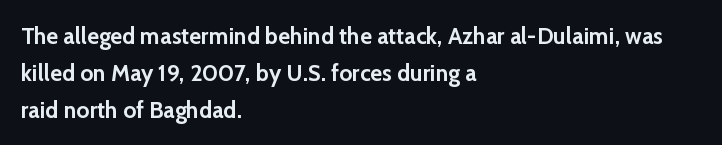
Q: Is the text bold? A: Yes.
Q: Is the text italic (slanted)? A: No, it is upright.
Q: Is the text underlined? A: No.
Q: How is the paragraph aligned? A: Left-aligned.
Q: Is the spacing between letters normal or unusually wide? A: Normal.
Q: Is the spacing between lines tight, normal or loose? A: Normal.
